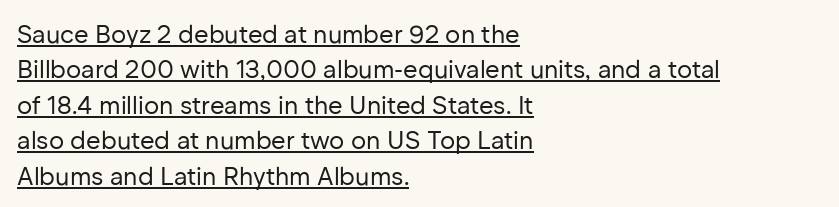
The image shows 25 px text type, upright; set left-aligned, normal line spacing (1.42x), normal letter spacing, underlined.
